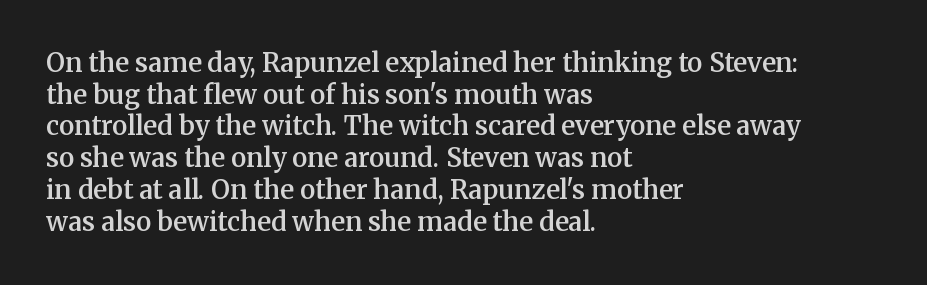
Each row of text sits above clean, open space. Typesetter's note: demi weight, one step under bold. Is the block centered? No — it sits flush against the left margin. Posture: straight, roman, zero tilt. The letterforms sit shoulder to shoulder at normal distance.
